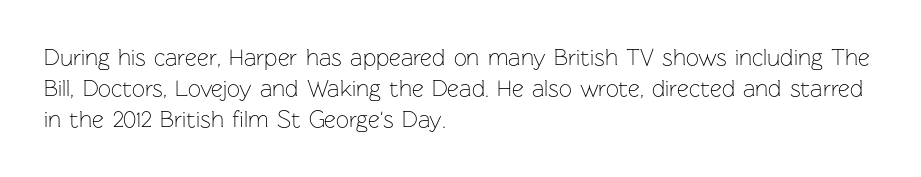
Q: Is the text bold? A: No.
Q: Is the text italic (slanted)? A: No, it is upright.
Q: Is the text underlined? A: No.
Q: How is the paragraph aligned? A: Left-aligned.
Q: Is the spacing between letters normal or unusually wide? A: Normal.
Q: Is the spacing between lines tight, normal or loose? A: Normal.
